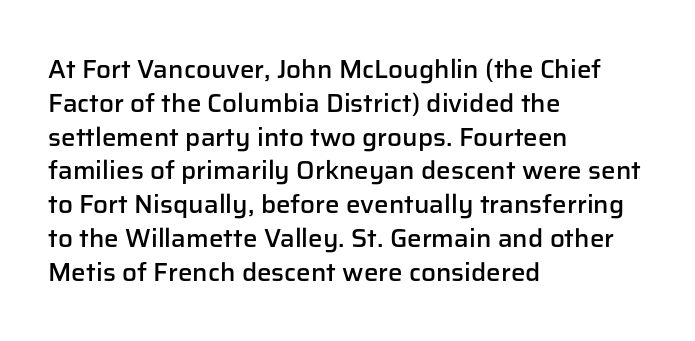
The image shows 26 px text type, upright; set left-aligned, normal line spacing (1.3x), normal letter spacing, not underlined.
